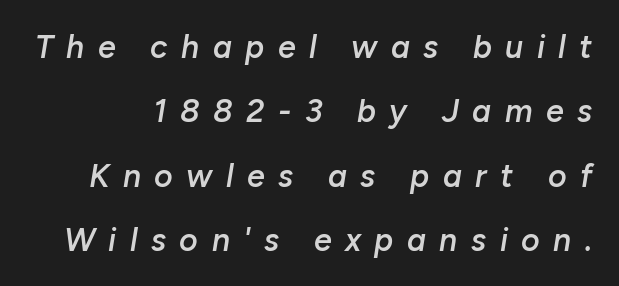
The image shows 32 px semibold type, italic (leaning right); set loose line spacing (2.01x), unusually wide letter spacing (+0.42 em), not underlined; low stroke contrast and a medium x-height.
